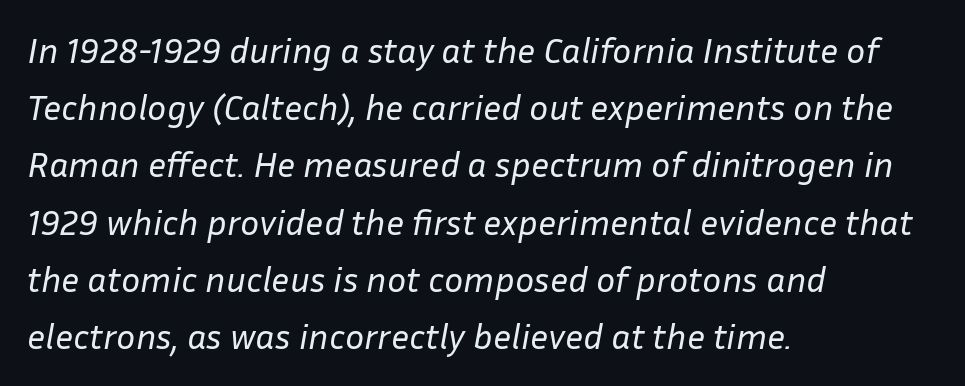
{"italic": "yes", "lean": "right", "slant_degrees": 10, "bold": "no", "weight": "regular", "width": "normal", "stroke_contrast": "low", "x_height": "medium", "monospaced": "no", "underline": "no", "align": "left", "line_spacing": "normal", "line_spacing_ratio": 1.59, "letter_spacing": "normal", "letter_spacing_em": 0.0, "glyph_px": 36}
